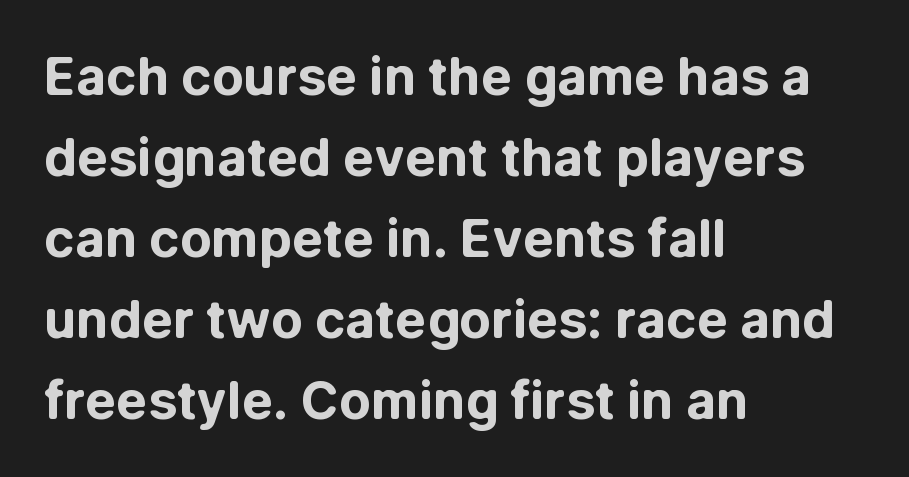
{"serif": "no", "italic": "no", "bold": "yes", "weight": "bold", "width": "normal", "stroke_contrast": "low", "x_height": "medium", "monospaced": "no", "underline": "no", "align": "left", "line_spacing": "normal", "line_spacing_ratio": 1.56, "letter_spacing": "normal", "letter_spacing_em": 0.0, "glyph_px": 52}
